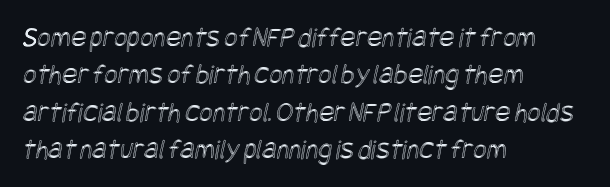
Q: Is the text underlined? A: No.
Q: How is the paragraph aligned? A: Left-aligned.
Q: Is the spacing between letters normal or unusually wide? A: Normal.
Q: Is the spacing between lines tight, normal or loose? A: Normal.
Q: Width (condensed, normal, or wide)? A: Condensed.
Q: x-height? A: Large.
